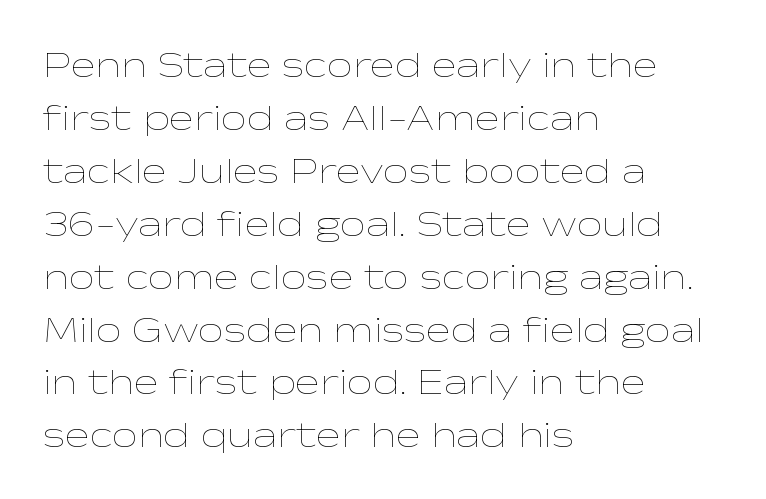
Q: Is the text bold? A: No.
Q: Is the text italic (slanted)? A: No, it is upright.
Q: Is the text underlined? A: No.
Q: How is the paragraph aligned? A: Left-aligned.
Q: Is the spacing between letters normal or unusually wide? A: Normal.
Q: Is the spacing between lines tight, normal or loose? A: Normal.
Q: Width (condensed, normal, or wide)? A: Wide.
Q: Stroke contrast? A: Low.
Q: x-height? A: Medium.
Q: Monospaced? A: No.
